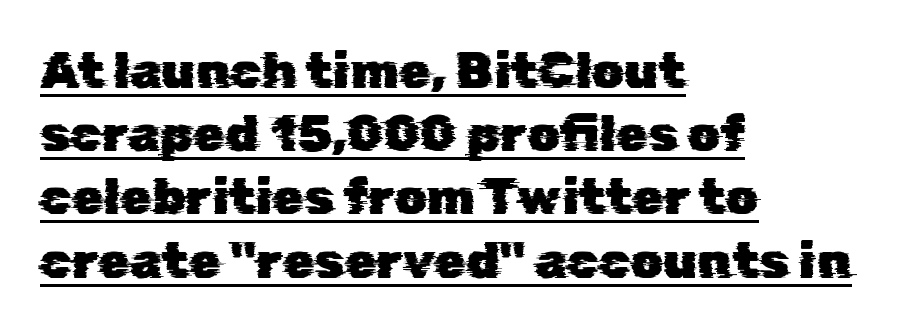
{"serif": "no", "width": "normal", "stroke_contrast": "low", "x_height": "medium", "monospaced": "no", "underline": "yes", "align": "left", "line_spacing_ratio": 1.24, "letter_spacing": "normal", "letter_spacing_em": 0.0, "glyph_px": 51}
